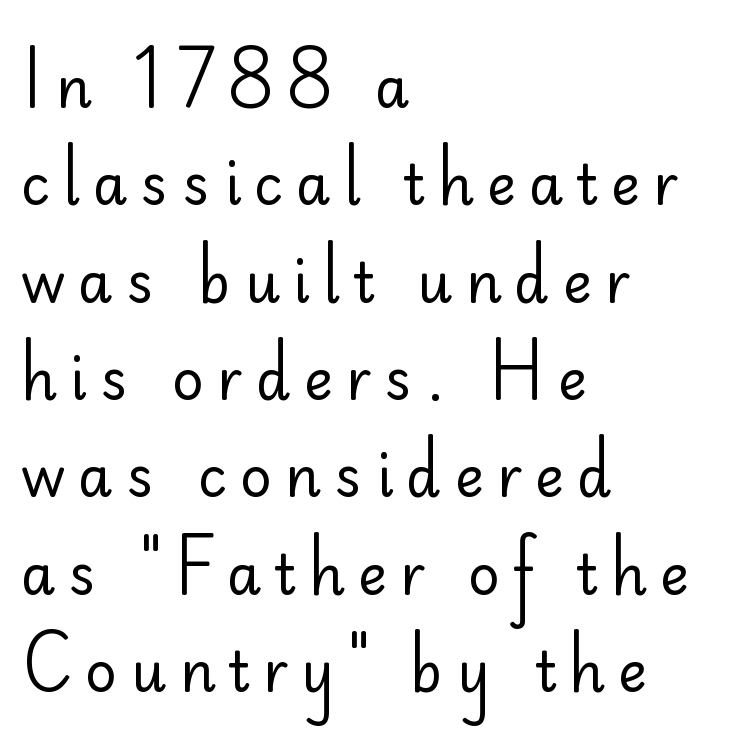
Q: Is the text bold? A: No.
Q: Is the text italic (slanted)? A: No, it is upright.
Q: Is the typeface a serif or a sans-serif typeface? A: Sans-serif.
Q: Is the text underlined? A: No.
Q: How is the paragraph aligned? A: Left-aligned.
Q: Is the spacing between letters normal or unusually wide? A: Unusually wide.
Q: Width (condensed, normal, or wide)? A: Normal.
Q: Stroke contrast? A: Low.
Q: x-height? A: Small.
Q: Monospaced? A: No.
